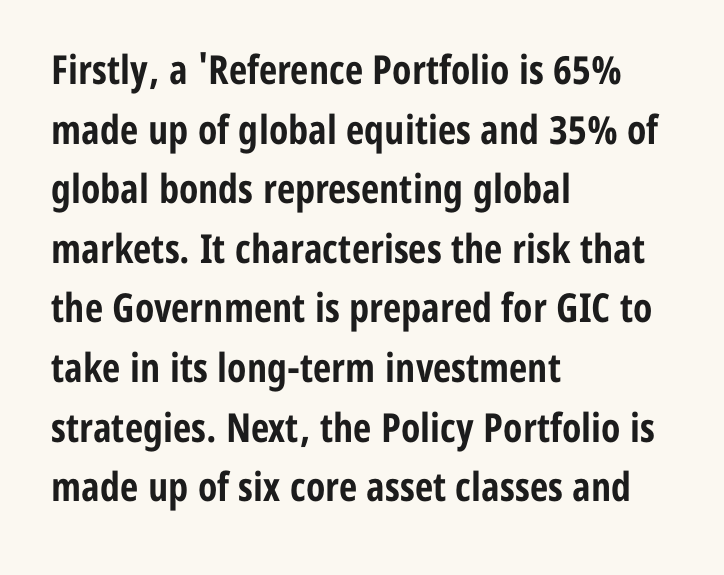
Q: Is the text bold? A: Yes.
Q: Is the text italic (slanted)? A: No, it is upright.
Q: Is the typeface a serif or a sans-serif typeface? A: Sans-serif.
Q: Is the text underlined? A: No.
Q: How is the paragraph aligned? A: Left-aligned.
Q: Is the spacing between letters normal or unusually wide? A: Normal.
Q: Is the spacing between lines tight, normal or loose? A: Normal.
Q: Width (condensed, normal, or wide)? A: Condensed.
Q: Stroke contrast? A: Low.
Q: x-height? A: Medium.
Q: Monospaced? A: No.
